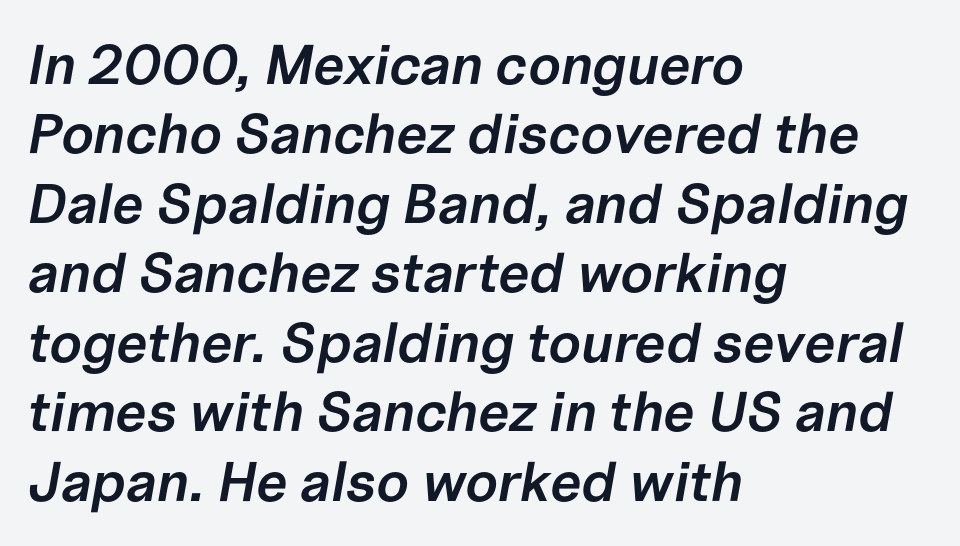
{"italic": "yes", "lean": "right", "slant_degrees": 10, "bold": "semi", "weight": "semibold", "width": "normal", "stroke_contrast": "low", "x_height": "medium", "monospaced": "no", "underline": "no", "align": "left", "line_spacing_ratio": 1.24, "letter_spacing": "normal", "letter_spacing_em": 0.0, "glyph_px": 56}
